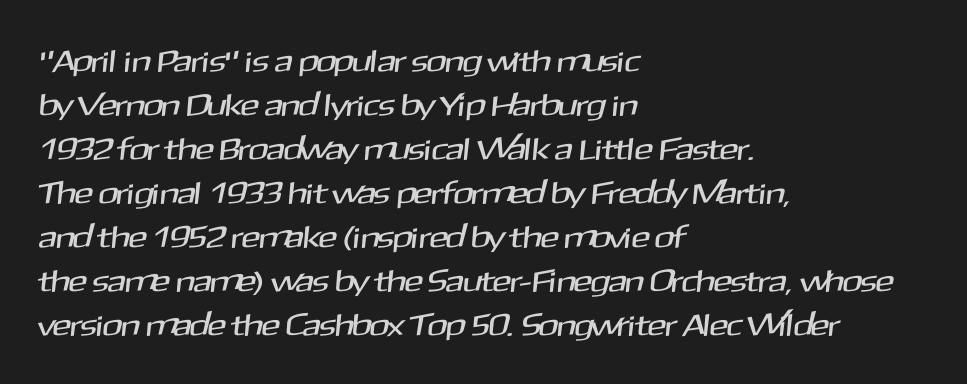
Q: Is the typeface a serif or a sans-serif typeface? A: Sans-serif.
Q: Is the text underlined? A: No.
Q: How is the paragraph aligned? A: Left-aligned.
Q: Is the spacing between letters normal or unusually wide? A: Normal.
Q: Is the spacing between lines tight, normal or loose? A: Normal.
Q: Width (condensed, normal, or wide)? A: Normal.
Q: Stroke contrast? A: Medium.
Q: x-height? A: Medium.
Q: Monospaced? A: No.
